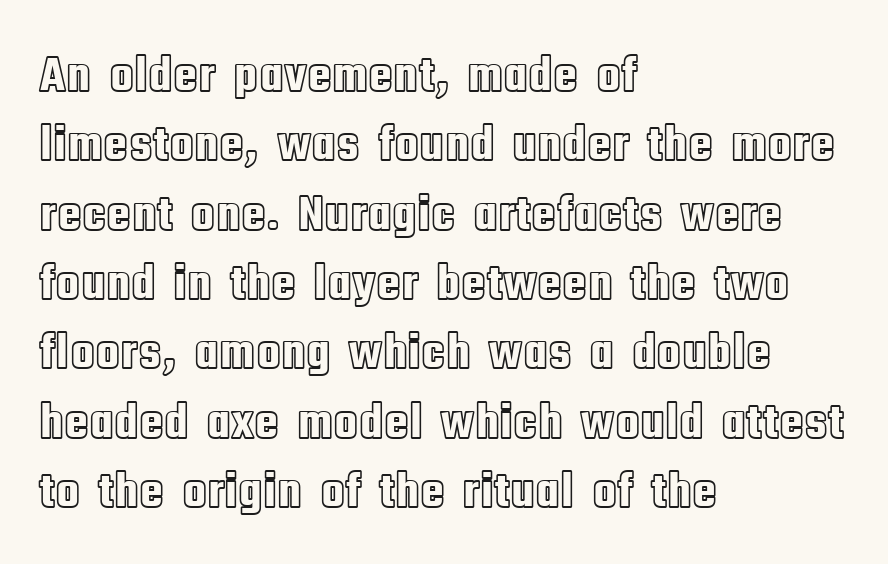
One-word summary of the alignment: left. Regarding leading, the lines here are spaced in the standard way. Each word holds together tightly as a unit, with standard inter-letter gaps. Ordinary non-slanted type is in use.
